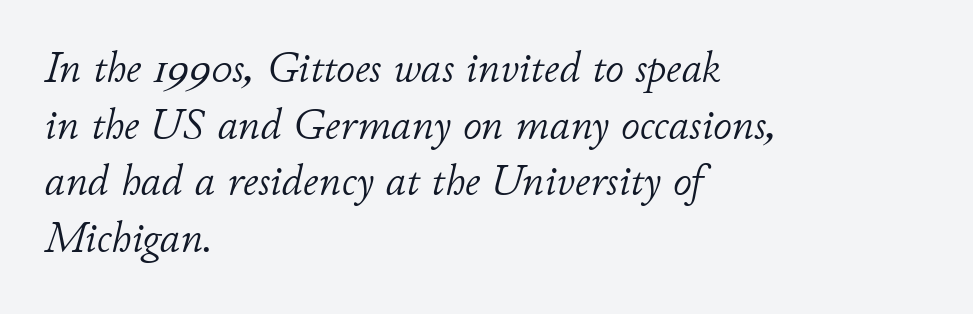
Q: Is the text bold? A: No.
Q: Is the text italic (slanted)? A: Yes, it leans right by about 11 degrees.
Q: Is the text underlined? A: No.
Q: How is the paragraph aligned? A: Left-aligned.
Q: Is the spacing between letters normal or unusually wide? A: Normal.
Q: Is the spacing between lines tight, normal or loose? A: Normal.
Q: Width (condensed, normal, or wide)? A: Normal.
Q: Stroke contrast? A: Low.
Q: x-height? A: Small.
Q: Monospaced? A: No.
